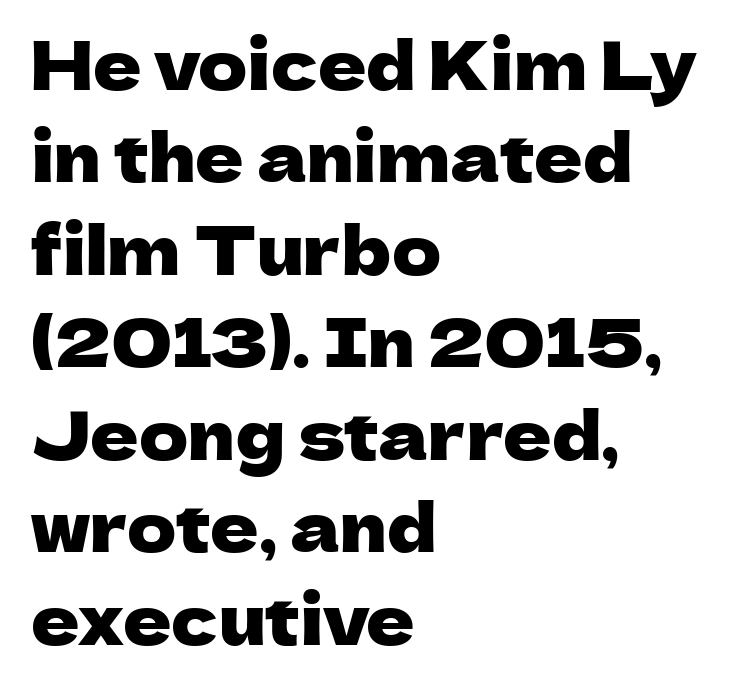
{"serif": "no", "italic": "no", "width": "normal", "stroke_contrast": "low", "x_height": "medium", "monospaced": "no", "underline": "no", "align": "left", "line_spacing": "normal", "line_spacing_ratio": 1.38, "letter_spacing": "normal", "letter_spacing_em": 0.0, "glyph_px": 67}
